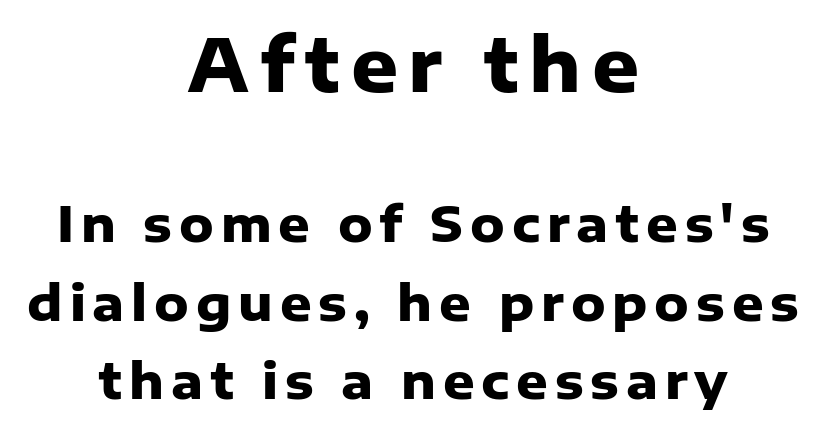
Q: Is the text bold? A: Yes.
Q: Is the text italic (slanted)? A: No, it is upright.
Q: Is the typeface a serif or a sans-serif typeface? A: Sans-serif.
Q: Is the text underlined? A: No.
Q: How is the paragraph aligned? A: Centered.
Q: Is the spacing between lines tight, normal or loose? A: Normal.
Q: Which block of text is set in a larger size, the first (top) or the second (bottom)? A: The first (top) one.
Q: Width (condensed, normal, or wide)? A: Normal.
Q: Stroke contrast? A: Low.
Q: x-height? A: Medium.
Q: Monospaced? A: No.
